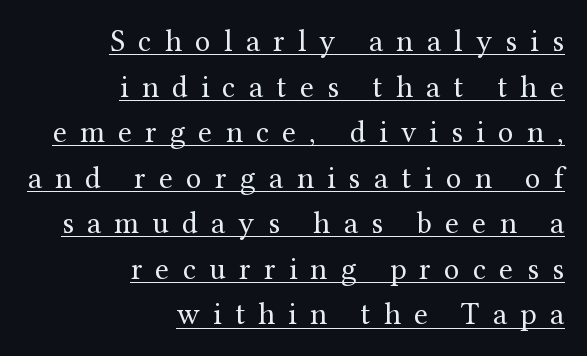
The image shows 31 px regular-weight serif type, upright; set right-aligned, normal line spacing (1.47x), unusually wide letter spacing (+0.43 em), underlined; medium stroke contrast and a medium x-height.
